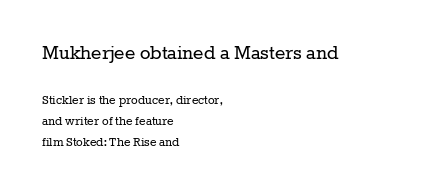
Q: Is the text bold? A: No.
Q: Is the text italic (slanted)? A: No, it is upright.
Q: Is the text underlined? A: No.
Q: How is the paragraph aligned? A: Left-aligned.
Q: Is the spacing between letters normal or unusually wide? A: Normal.
Q: Is the spacing between lines tight, normal or loose? A: Normal.
Q: Which block of text is set in a larger size, the first (top) or the second (bottom)? A: The first (top) one.
